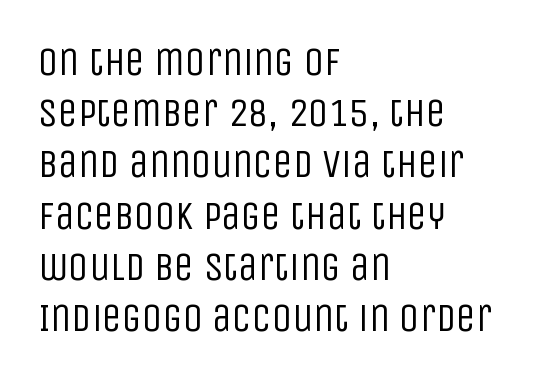
The face looks like a standard text weight, possibly lighter. No extra tracking has been applied to these lines. Looks like regular typesetting: each glyph gets only the width it needs. Compared with a centered layout, this one pins lines to the left instead. Serif or sans? Sans — the stroke terminals are bare.
